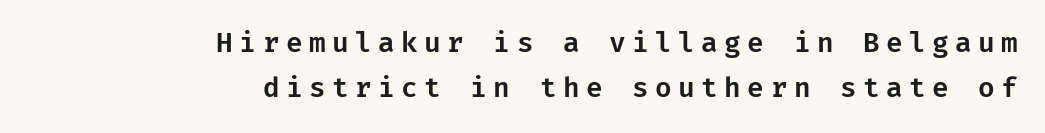
The image shows 27 px text type, upright; set right-aligned, normal line spacing (1.65x), unusually wide letter spacing (+0.24 em), not underlined.
